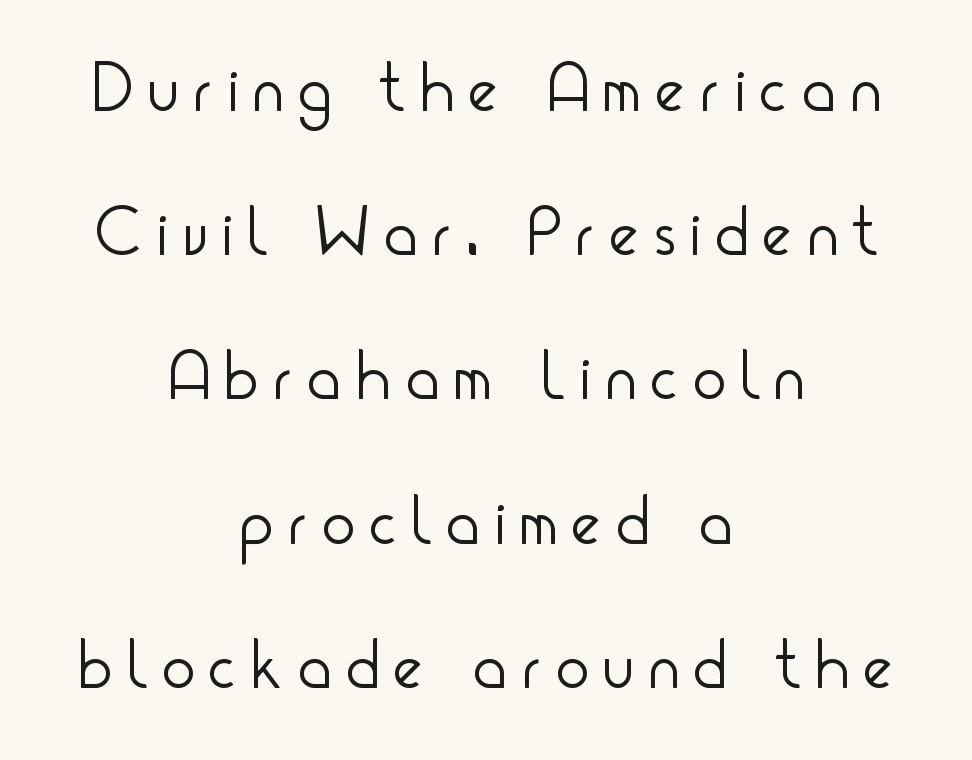
{"serif": "no", "italic": "no", "bold": "no", "weight": "light", "width": "condensed", "stroke_contrast": "low", "x_height": "small", "monospaced": "no", "underline": "no", "align": "center", "line_spacing": "loose", "line_spacing_ratio": 2.09, "letter_spacing": "wide", "letter_spacing_em": 0.23, "glyph_px": 69}
